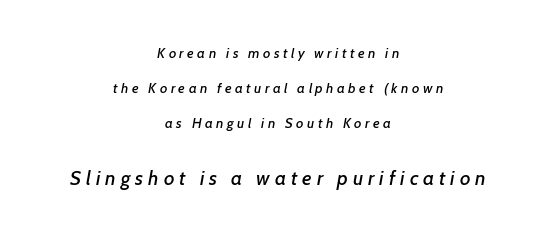
Horizontal bands of white between lines are thick stripes. Does the bottom block carry the larger type? Yes, it does. Compared with typical body copy, the letter spacing here is much looser. Is the block centered? Yes — each line is placed symmetrically about the middle. Type without underlining.
